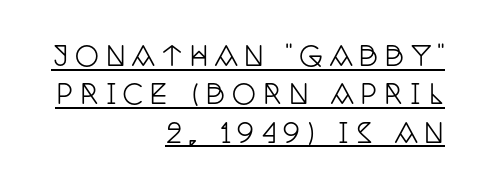
{"italic": "no", "underline": "yes", "align": "right", "line_spacing": "normal", "line_spacing_ratio": 1.42, "letter_spacing": "wide", "letter_spacing_em": 0.25, "glyph_px": 27}
